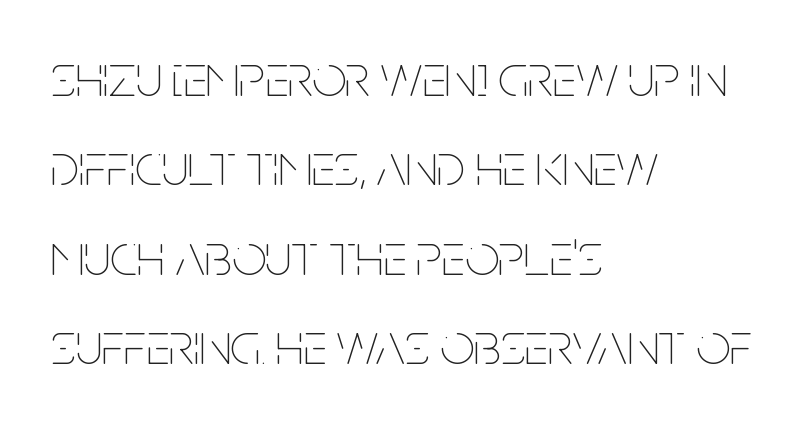
Q: Is the text bold? A: No.
Q: Is the text italic (slanted)? A: No, it is upright.
Q: Is the text underlined? A: No.
Q: How is the paragraph aligned? A: Left-aligned.
Q: Is the spacing between letters normal or unusually wide? A: Normal.
Q: Is the spacing between lines tight, normal or loose? A: Normal.
Q: Width (condensed, normal, or wide)? A: Condensed.
Q: Stroke contrast? A: Low.
Q: x-height? A: Large.
Q: Monospaced? A: No.
